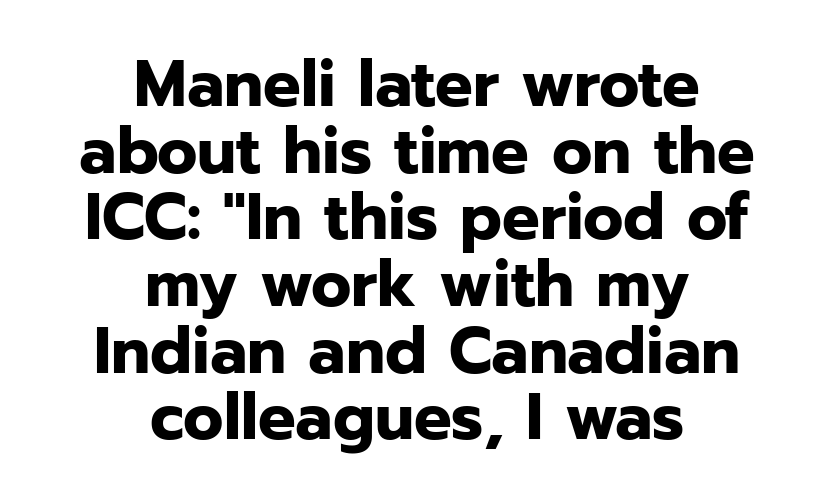
{"serif": "no", "italic": "no", "bold": "yes", "weight": "bold", "width": "normal", "stroke_contrast": "low", "x_height": "medium", "monospaced": "no", "underline": "no", "align": "center", "line_spacing": "tight", "line_spacing_ratio": 1.01, "letter_spacing": "normal", "letter_spacing_em": 0.0, "glyph_px": 66}
